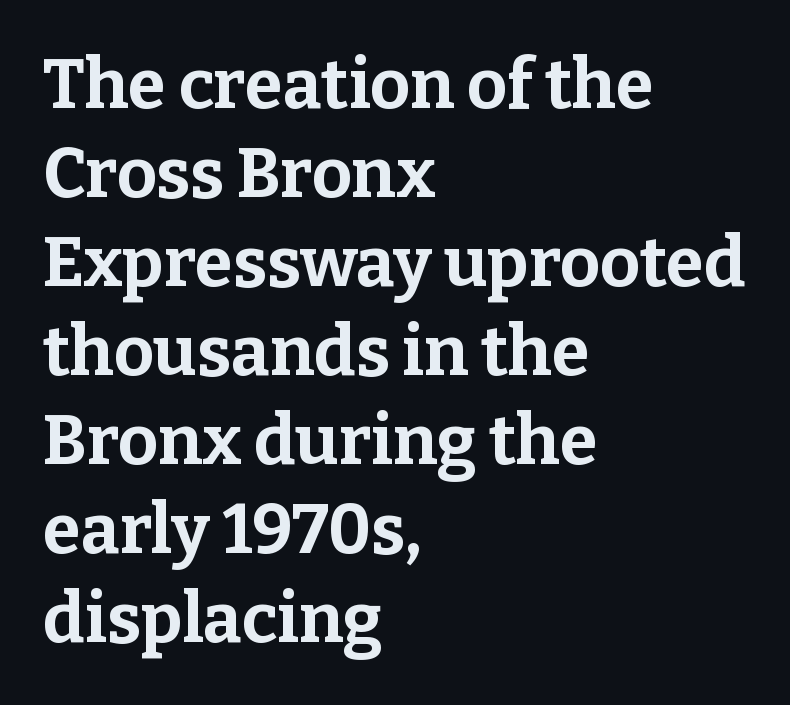
Q: Is the text bold? A: Yes.
Q: Is the text italic (slanted)? A: No, it is upright.
Q: Is the typeface a serif or a sans-serif typeface? A: Serif.
Q: Is the text underlined? A: No.
Q: How is the paragraph aligned? A: Left-aligned.
Q: Is the spacing between letters normal or unusually wide? A: Normal.
Q: Is the spacing between lines tight, normal or loose? A: Normal.
Q: Width (condensed, normal, or wide)? A: Normal.
Q: Stroke contrast? A: Low.
Q: x-height? A: Medium.
Q: Monospaced? A: No.
